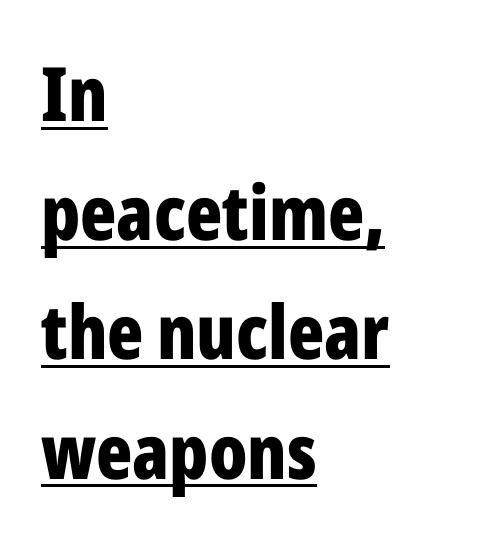
Q: Is the text bold? A: Yes.
Q: Is the text italic (slanted)? A: No, it is upright.
Q: Is the typeface a serif or a sans-serif typeface? A: Sans-serif.
Q: Is the text underlined? A: Yes.
Q: How is the paragraph aligned? A: Left-aligned.
Q: Is the spacing between letters normal or unusually wide? A: Normal.
Q: Is the spacing between lines tight, normal or loose? A: Normal.
Q: Width (condensed, normal, or wide)? A: Condensed.
Q: Stroke contrast? A: Low.
Q: x-height? A: Medium.
Q: Monospaced? A: No.
